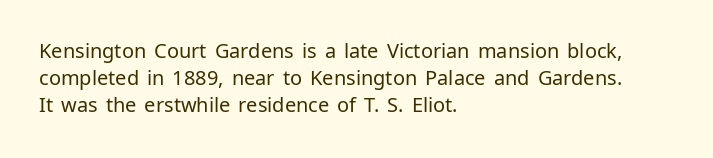
Q: Is the text bold? A: No.
Q: Is the text italic (slanted)? A: No, it is upright.
Q: Is the text underlined? A: No.
Q: How is the paragraph aligned? A: Left-aligned.
Q: Is the spacing between letters normal or unusually wide? A: Normal.
Q: Is the spacing between lines tight, normal or loose? A: Normal.
